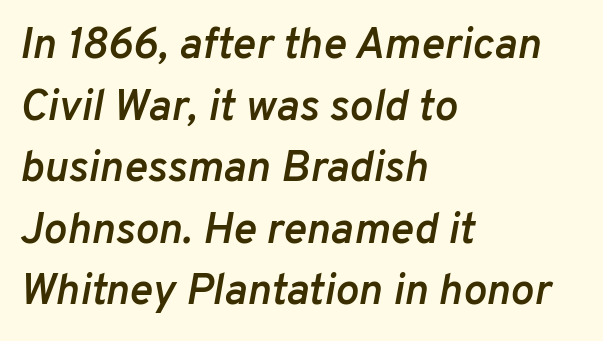
Q: Is the text bold? A: Semi-bold.
Q: Is the text italic (slanted)? A: Yes, it leans right by about 10 degrees.
Q: Is the text underlined? A: No.
Q: How is the paragraph aligned? A: Left-aligned.
Q: Is the spacing between letters normal or unusually wide? A: Normal.
Q: Is the spacing between lines tight, normal or loose? A: Normal.
Q: Width (condensed, normal, or wide)? A: Normal.
Q: Stroke contrast? A: Low.
Q: x-height? A: Medium.
Q: Monospaced? A: No.
